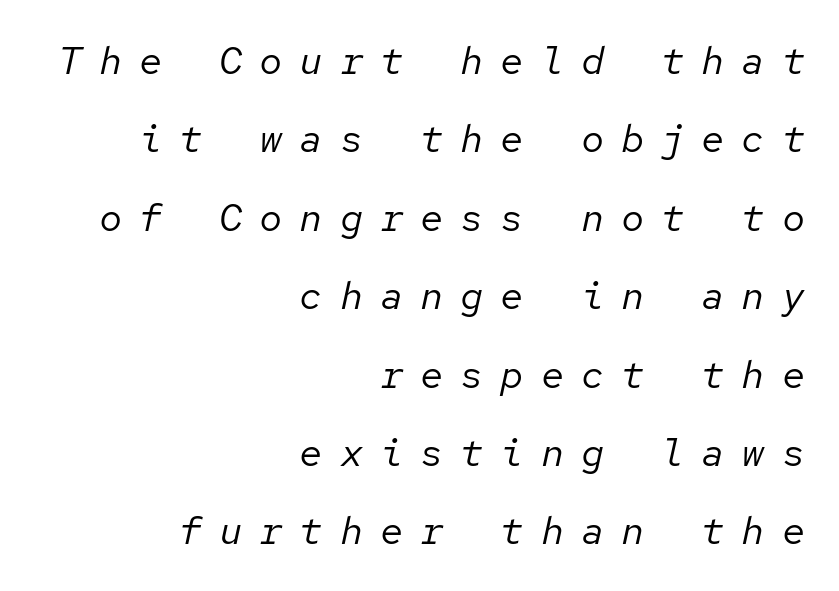
{"italic": "yes", "lean": "right", "slant_degrees": 12, "bold": "no", "weight": "regular", "width": "normal", "stroke_contrast": "low", "x_height": "medium", "monospaced": "yes", "underline": "no", "align": "right", "line_spacing": "loose", "line_spacing_ratio": 2.01, "letter_spacing": "wide", "letter_spacing_em": 0.43, "glyph_px": 39}
